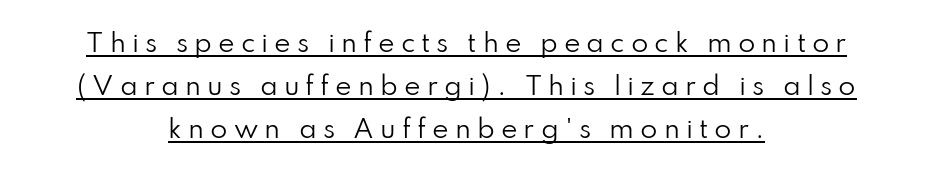
Q: Is the text bold? A: No.
Q: Is the text italic (slanted)? A: No, it is upright.
Q: Is the text underlined? A: Yes.
Q: How is the paragraph aligned? A: Centered.
Q: Is the spacing between letters normal or unusually wide? A: Unusually wide.
